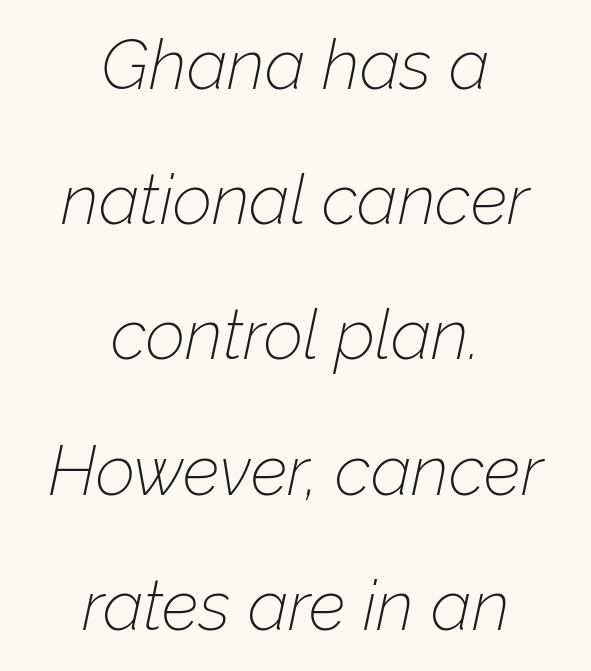
The passage shown leans; its letterforms are oblique. Interline gaps are noticeably wide in this sample. Glance below the letters and you will spot only blank space. Horizontally, the lines are justified to the midpoint only. No letter is thick-stroked: the sample isn't bold. Spacing verdict: proportional, widths tailored to each character.
